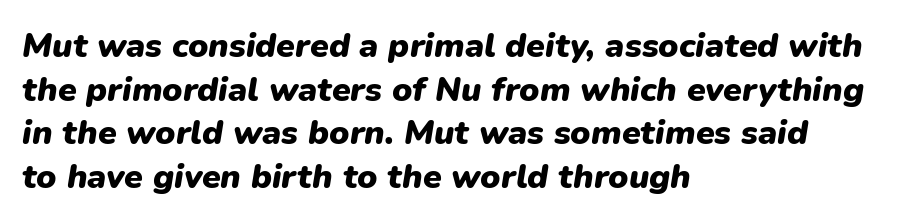
{"italic": "yes", "lean": "right", "slant_degrees": 9, "bold": "yes", "weight": "heavy", "width": "normal", "stroke_contrast": "low", "x_height": "medium", "monospaced": "no", "underline": "no", "align": "left", "line_spacing": "normal", "line_spacing_ratio": 1.28, "letter_spacing": "normal", "letter_spacing_em": 0.0, "glyph_px": 34}
